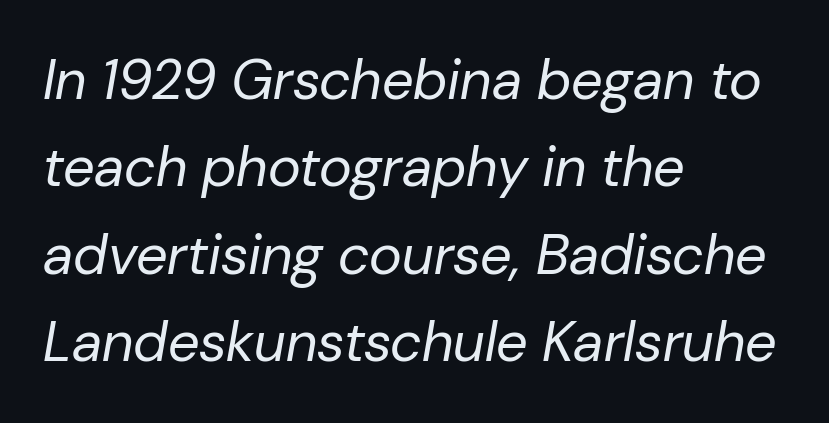
Is the stroke heavy? The answer is a plain regular-or-lighter. Anything drawn beneath the words? Only blank space. Does the leading feel generous? No, just average. The rendering applies a slant to the glyphs. Does extra space separate the letters? No, they use regular spacing.
